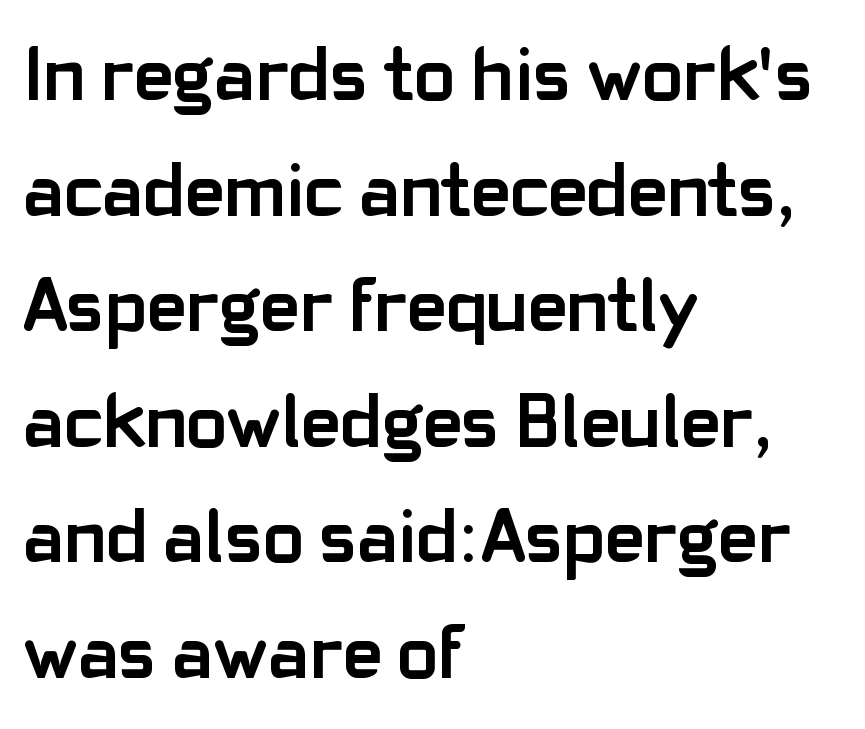
Q: Is the text bold? A: Yes.
Q: Is the text italic (slanted)? A: No, it is upright.
Q: Is the typeface a serif or a sans-serif typeface? A: Sans-serif.
Q: Is the text underlined? A: No.
Q: How is the paragraph aligned? A: Left-aligned.
Q: Is the spacing between letters normal or unusually wide? A: Normal.
Q: Is the spacing between lines tight, normal or loose? A: Normal.
Q: Width (condensed, normal, or wide)? A: Normal.
Q: Stroke contrast? A: Low.
Q: x-height? A: Medium.
Q: Monospaced? A: No.
